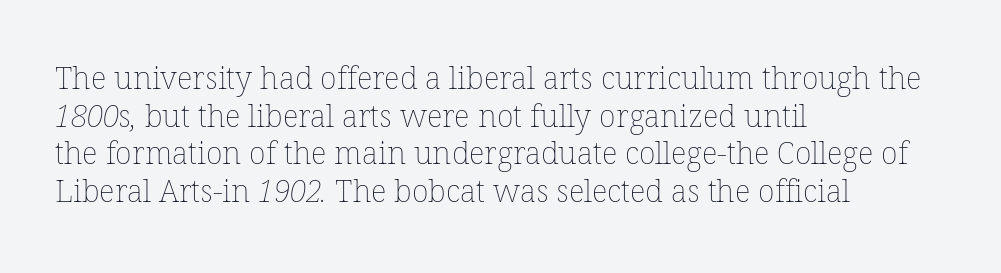
The image shows 31 px thin type; set left-aligned, line spacing 1.21x, normal letter spacing, not underlined; low stroke contrast and a medium x-height.
